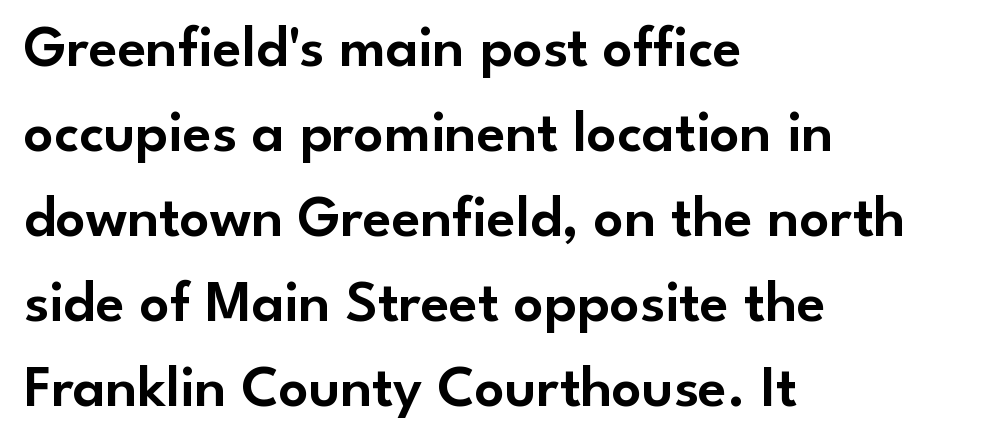
{"serif": "no", "italic": "no", "width": "normal", "stroke_contrast": "low", "x_height": "small", "monospaced": "no", "underline": "no", "align": "left", "line_spacing": "normal", "line_spacing_ratio": 1.44, "letter_spacing": "normal", "letter_spacing_em": 0.0, "glyph_px": 59}
